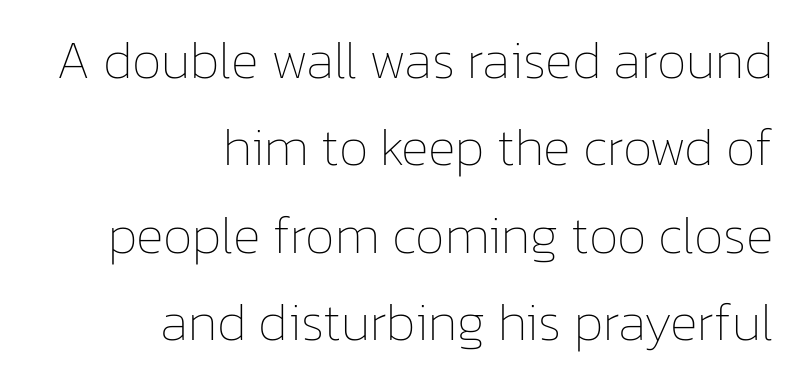
The image shows 53 px thin type, upright; set right-aligned, normal line spacing (1.65x), normal letter spacing, not underlined; low stroke contrast and a medium x-height.
